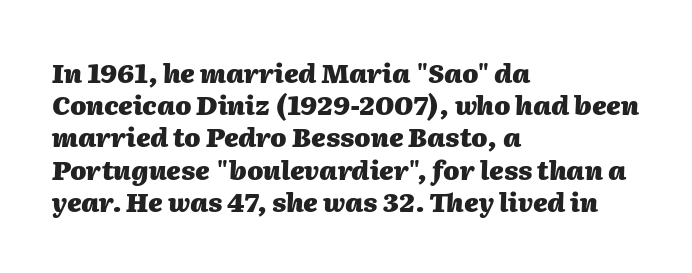
Underlining? Definitely not there. You'd pick this weight for a headline — it's a proper bold. Tracking value appears to be zero — textbook default spacing. The rag falls on the right side of this text block. The letters are slanted; this is an italic face.
